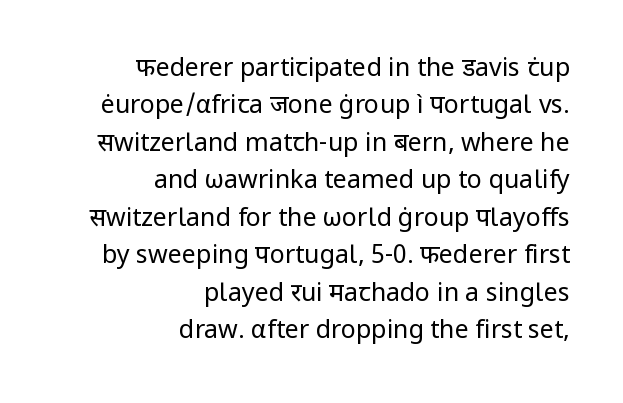
The characters are drawn with everyday or finer stroke widths. The ragged edge is on the left, which tells us the setting is flush right. Line spacing here is normal. Any mark beneath the type? The region is blank. There is no visible air inserted between adjacent glyphs.
